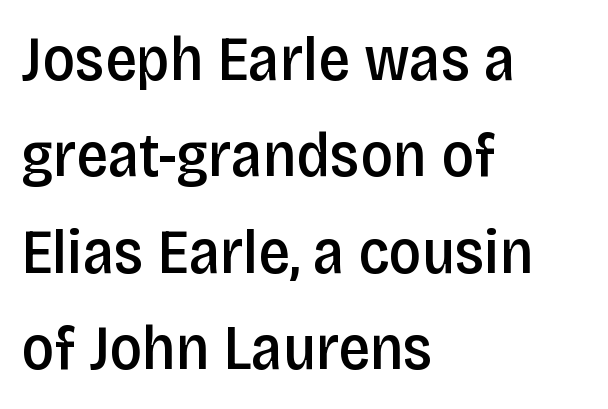
The image shows 63 px semibold, condensed sans-serif type, upright; set left-aligned, normal line spacing (1.53x), normal letter spacing, not underlined; low stroke contrast and a large x-height.
